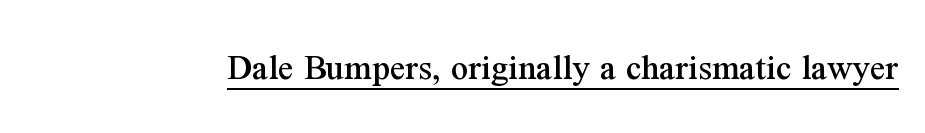
Q: Is the text italic (slanted)? A: No, it is upright.
Q: Is the typeface a serif or a sans-serif typeface? A: Serif.
Q: Is the text underlined? A: Yes.
Q: Is the spacing between letters normal or unusually wide? A: Normal.
Q: Width (condensed, normal, or wide)? A: Normal.
Q: Stroke contrast? A: Medium.
Q: x-height? A: Medium.
Q: Monospaced? A: No.
